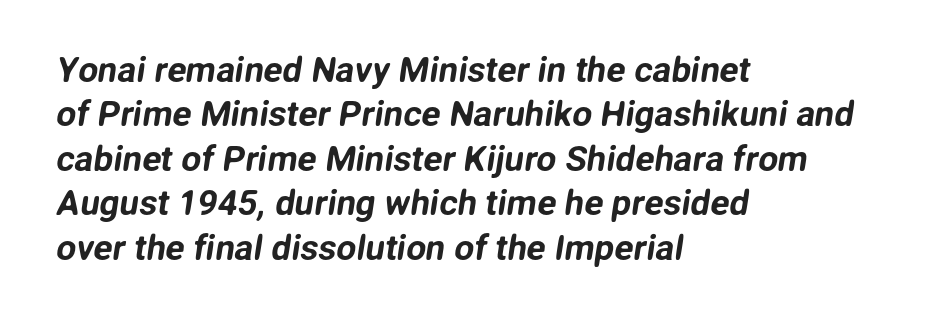
Does extra space separate the letters? No, they use regular spacing. This sample is left-justified, so line endings fall wherever the words run out. A clean baseline with only descenders dipping below it. Note the varied advance widths — an 'i' is clearly narrower than an 'm'. Regular leading. The text was rendered using a sans face with plain stroke endings.
